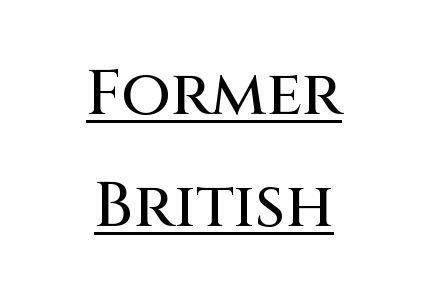
The image shows 64 px sans-serif type, upright; set centered, line spacing 1.75x, normal letter spacing, underlined; medium stroke contrast and a large x-height.
